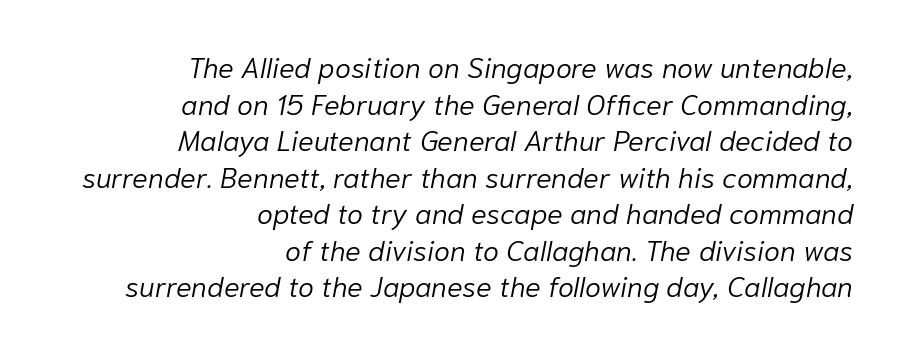
{"italic": "yes", "lean": "right", "slant_degrees": 10, "bold": "no", "weight": "light", "width": "normal", "stroke_contrast": "low", "x_height": "medium", "monospaced": "no", "underline": "no", "align": "right", "line_spacing": "normal", "line_spacing_ratio": 1.26, "letter_spacing": "normal", "letter_spacing_em": 0.0, "glyph_px": 29}
